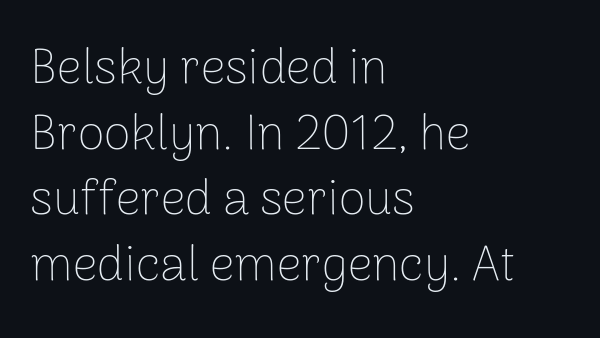
The image shows 49 px thin sans-serif type, upright; set left-aligned, normal line spacing (1.34x), normal letter spacing, not underlined; low stroke contrast and a medium x-height.
